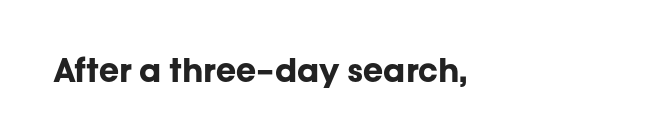
Q: Is the text bold? A: Yes.
Q: Is the text italic (slanted)? A: No, it is upright.
Q: Is the typeface a serif or a sans-serif typeface? A: Sans-serif.
Q: Is the text underlined? A: No.
Q: Is the spacing between letters normal or unusually wide? A: Normal.
Q: Width (condensed, normal, or wide)? A: Normal.
Q: Stroke contrast? A: Low.
Q: x-height? A: Medium.
Q: Monospaced? A: No.
